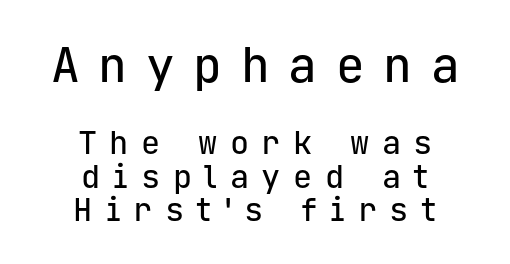
{"serif": "no", "italic": "no", "width": "normal", "stroke_contrast": "low", "x_height": "medium", "monospaced": "yes", "underline": "no", "align": "center", "line_spacing": "tight", "line_spacing_ratio": 1.04, "letter_spacing": "wide", "letter_spacing_em": 0.39, "larger_block": "first", "size_ratio": 1.5, "glyph_px": 48}
